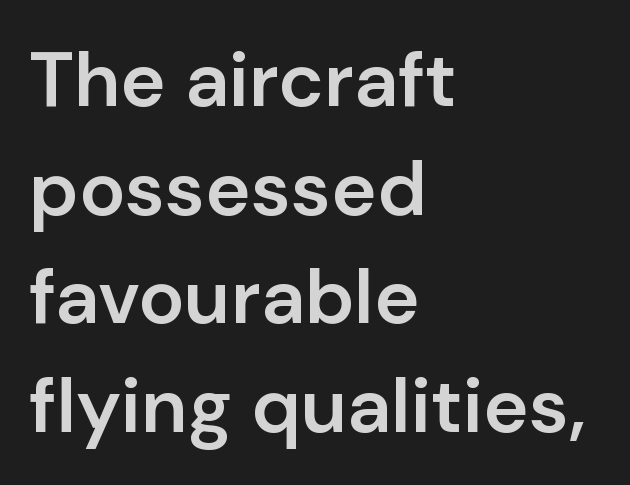
{"serif": "no", "italic": "no", "bold": "semi", "weight": "semibold", "width": "normal", "stroke_contrast": "low", "x_height": "medium", "monospaced": "no", "underline": "no", "align": "left", "line_spacing": "normal", "line_spacing_ratio": 1.41, "letter_spacing": "normal", "letter_spacing_em": 0.0, "glyph_px": 77}
